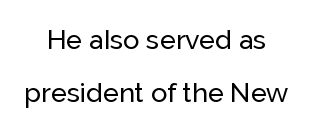
{"italic": "no", "underline": "no", "align": "center", "line_spacing": "loose", "line_spacing_ratio": 1.96, "letter_spacing": "normal", "letter_spacing_em": 0.0, "glyph_px": 27}
